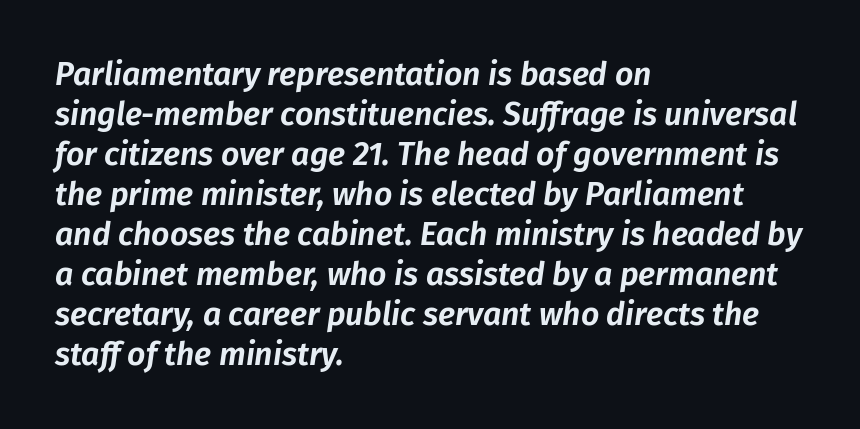
Letter spacing: default. These lines were composed using italics. Evenly set lines give the paragraph a standard silhouette. Proportional: the letters do not fall into vertical columns. The lines are quadded left. The baseline area is clear.
